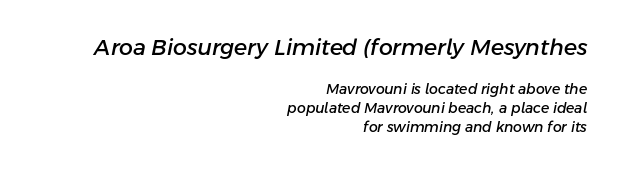
Beneath every word, the page is bare. The passage shown leans; its letterforms are oblique. Typesetter's note — upper block bumped up in size, lower block left smaller. Characters follow at the spacing the type designer built in. Horizontal bands of white between lines are of average thickness. Short and long lines alike share a common ending point at right.
